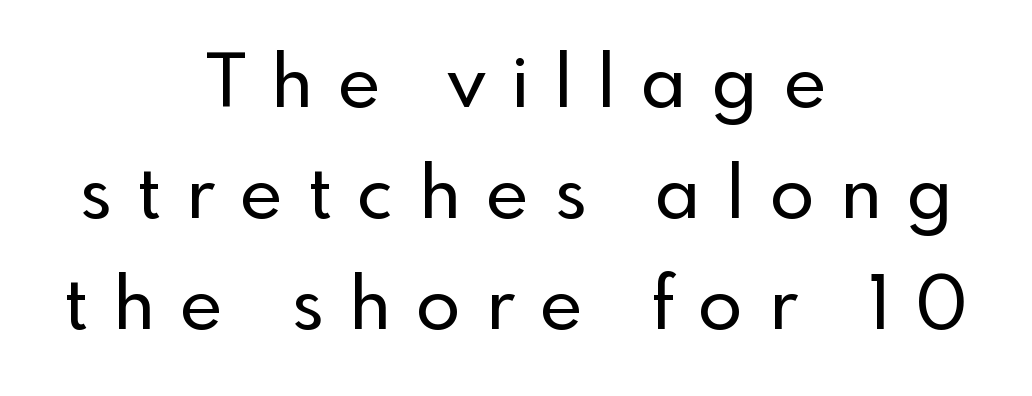
Horizontal alignment here is central, giving a formal, balanced look. The vertical gap from one line to the next is medium. Here the glyphs are tracked loosely, breaking word shapes into spaced letters. The font family rendered here belongs to the sans-serif group. The letters stand straight up with perfectly vertical stems. Lines of text with bare space underneath.
